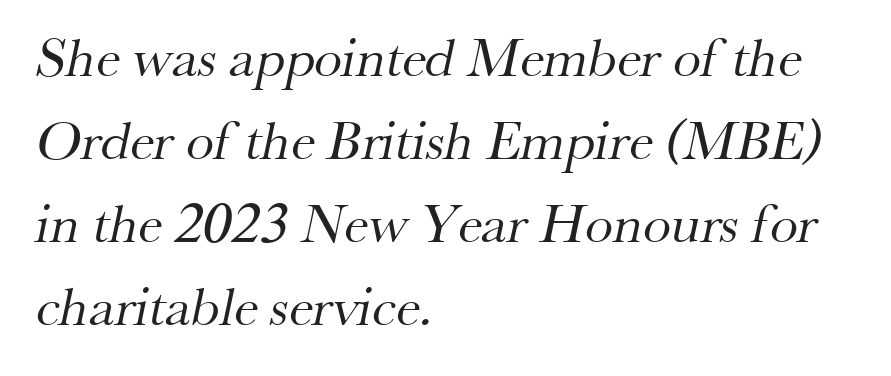
Q: Is the text bold? A: No.
Q: Is the typeface a serif or a sans-serif typeface? A: Serif.
Q: Is the text underlined? A: No.
Q: How is the paragraph aligned? A: Left-aligned.
Q: Is the spacing between letters normal or unusually wide? A: Normal.
Q: Is the spacing between lines tight, normal or loose? A: Normal.
Q: Width (condensed, normal, or wide)? A: Normal.
Q: Stroke contrast? A: Medium.
Q: x-height? A: Small.
Q: Monospaced? A: No.
